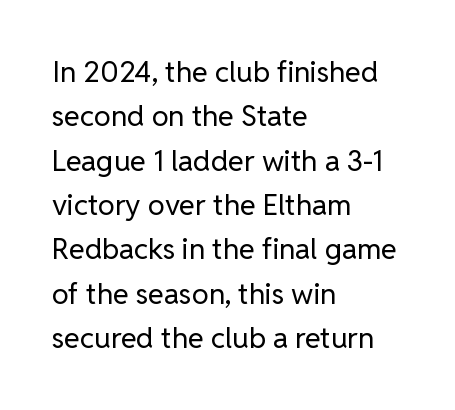
Horizontal alignment here is leftward, the default for most running prose. The font's upright variant was chosen for this text. Quick note: underline off. How are the letters spaced? Ordinarily, with no added tracking. Character widths vary here, with narrow letters taking less room than wide ones.
